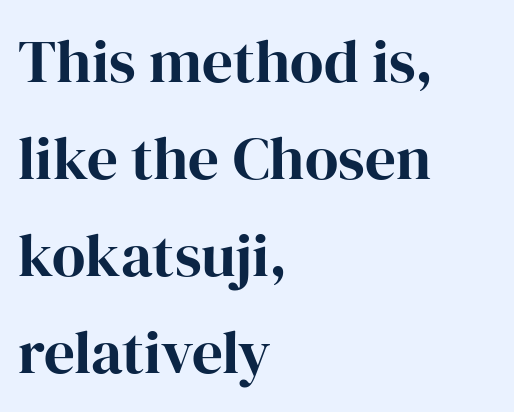
In terms of weight, the rendering is a true, heavy bold. Yep, those are serifs on the letters. The letters advance in unequal steps, a hallmark of proportional type. Rows of type keep a routine distance in the vertical direction. Horizontal alignment here is leftward, the default for most running prose.
